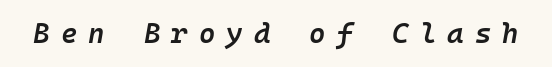
{"italic": "yes", "lean": "right", "slant_degrees": 10, "bold": "semi", "weight": "semibold", "width": "normal", "stroke_contrast": "low", "x_height": "medium", "monospaced": "yes", "underline": "no", "letter_spacing": "wide", "letter_spacing_em": 0.4, "glyph_px": 28}
